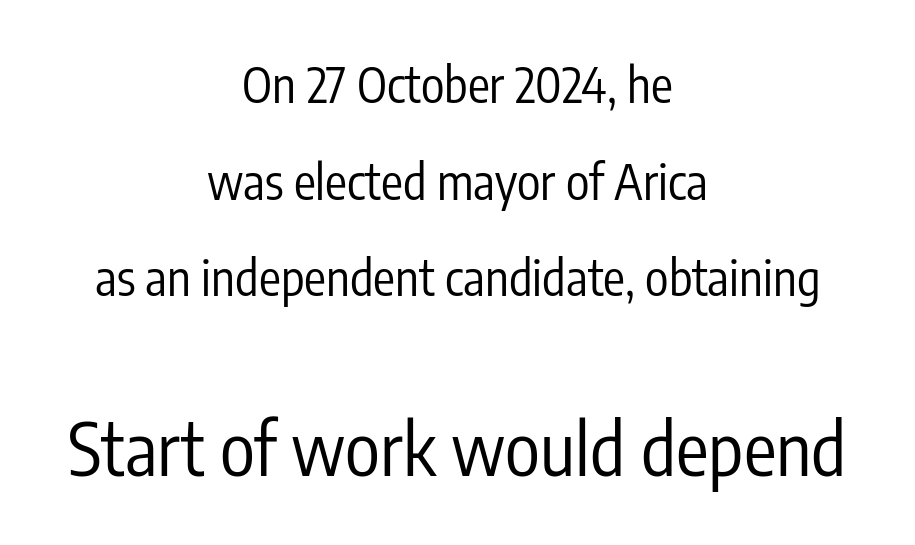
A light-to-regular cut is what we see here. The font family rendered here belongs to the sans-serif group. Here the designer chose a conventional face with non-uniform glyph widths. Look at the glyph heights: the lower group is clearly the bigger setting.
